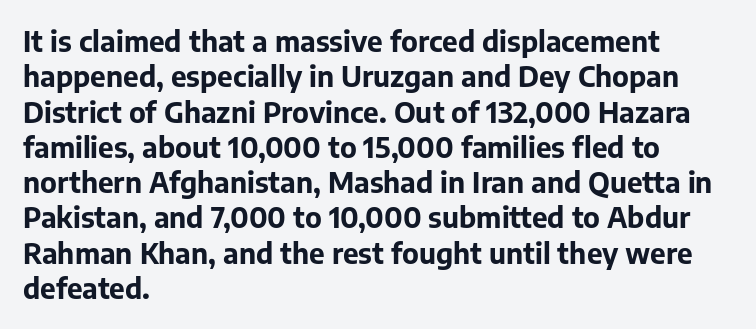
The image shows 28 px bold sans-serif type, upright; set left-aligned, normal line spacing (1.26x), normal letter spacing, not underlined; low stroke contrast and a medium x-height.
